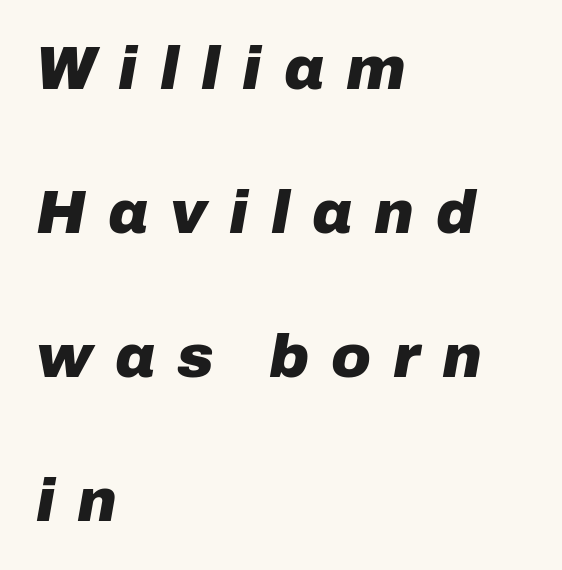
Set as a true bold cut, around the 700 mark. Note the varied advance widths — an 'i' is clearly narrower than an 'm'. The tracking jumps out immediately: characters are airy and widely separated. Characters are canted at an angle relative to the baseline's perpendicular. In terms of leading, this rendering errs on the spacious side.
